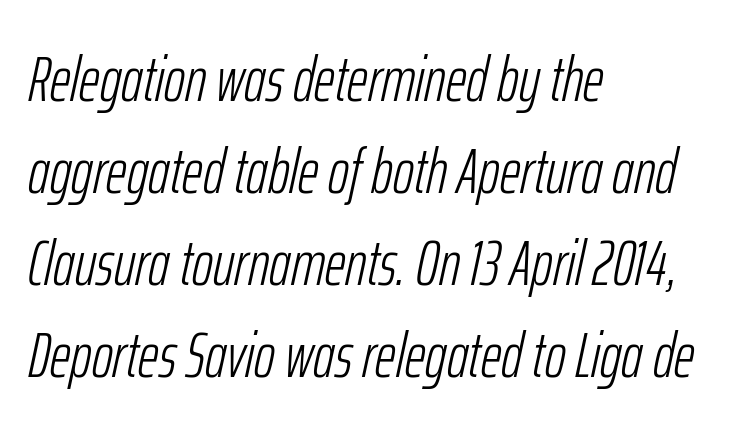
{"italic": "yes", "lean": "right", "slant_degrees": 12, "bold": "no", "weight": "light", "width": "condensed", "stroke_contrast": "low", "x_height": "medium", "monospaced": "no", "underline": "no", "align": "left", "line_spacing": "normal", "line_spacing_ratio": 1.44, "letter_spacing": "normal", "letter_spacing_em": 0.0, "glyph_px": 64}
